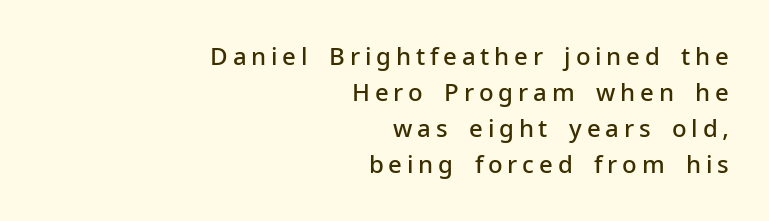
In terms of letterspacing, this is a distinctly airy, spread setting. This sample uses an upright cut, with every glyph sitting square on the baseline. A bare baseline throughout the passage. The vertical gap from one line to the next is medium. Right-aligned paragraph, ragged on the left. Compared with an ordinary text face, these strokes are moderately heavier — a semibold.
